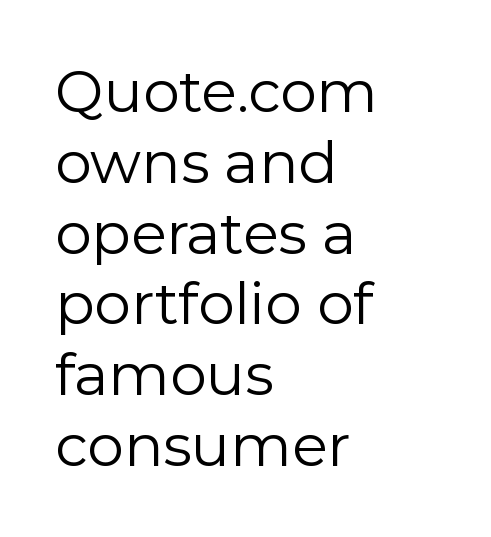
Q: Is the text bold? A: No.
Q: Is the text italic (slanted)? A: No, it is upright.
Q: Is the typeface a serif or a sans-serif typeface? A: Sans-serif.
Q: Is the text underlined? A: No.
Q: How is the paragraph aligned? A: Left-aligned.
Q: Is the spacing between letters normal or unusually wide? A: Normal.
Q: Width (condensed, normal, or wide)? A: Normal.
Q: Stroke contrast? A: Low.
Q: x-height? A: Medium.
Q: Monospaced? A: No.
